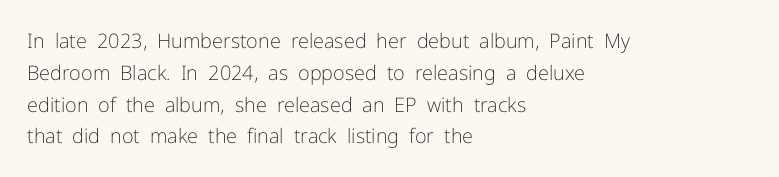
Q: Is the text bold? A: No.
Q: Is the text italic (slanted)? A: No, it is upright.
Q: Is the text underlined? A: No.
Q: How is the paragraph aligned? A: Left-aligned.
Q: Is the spacing between letters normal or unusually wide? A: Normal.
Q: Is the spacing between lines tight, normal or loose? A: Normal.
